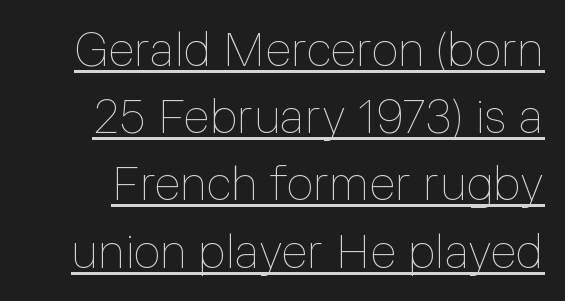
The lettering stays uniformly vertical, giving the passage a roman look. Descenders here cross a horizontal rule under the line. No extra tracking has been applied to these lines. Notice how descenders clear the ascenders below comfortably — that's standard leading. Weight: in the light-to-regular range. Each letter keeps its own natural width here, so spacing adapts to shape.
